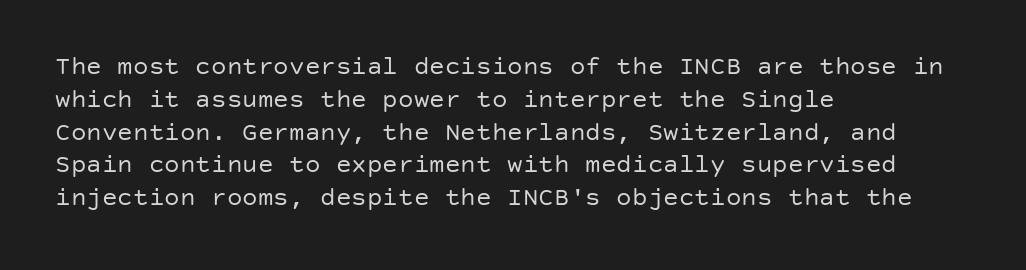
Q: Is the text bold? A: No.
Q: Is the text italic (slanted)? A: No, it is upright.
Q: Is the text underlined? A: No.
Q: How is the paragraph aligned? A: Left-aligned.
Q: Is the spacing between letters normal or unusually wide? A: Normal.
Q: Is the spacing between lines tight, normal or loose? A: Normal.
